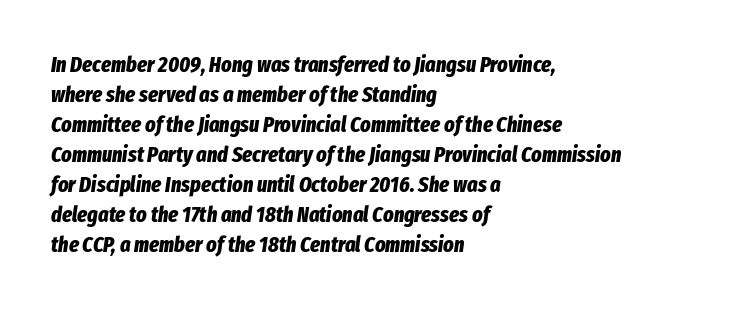
{"italic": "yes", "lean": "right", "slant_degrees": 8, "bold": "yes", "underline": "no", "align": "left", "line_spacing": "normal", "line_spacing_ratio": 1.36, "letter_spacing": "normal", "letter_spacing_em": 0.0, "glyph_px": 22}
